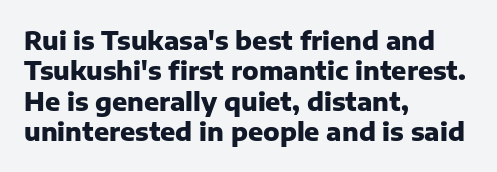
{"italic": "no", "bold": "yes", "underline": "no", "align": "left", "line_spacing_ratio": 1.22, "letter_spacing": "normal", "letter_spacing_em": 0.0, "glyph_px": 25}
